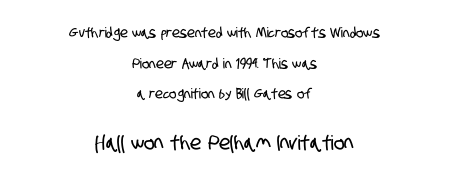
{"underline": "no", "align": "center", "line_spacing": "loose", "line_spacing_ratio": 2.18, "letter_spacing": "normal", "letter_spacing_em": 0.0, "larger_block": "second", "size_ratio": 1.43, "glyph_px": 20}
